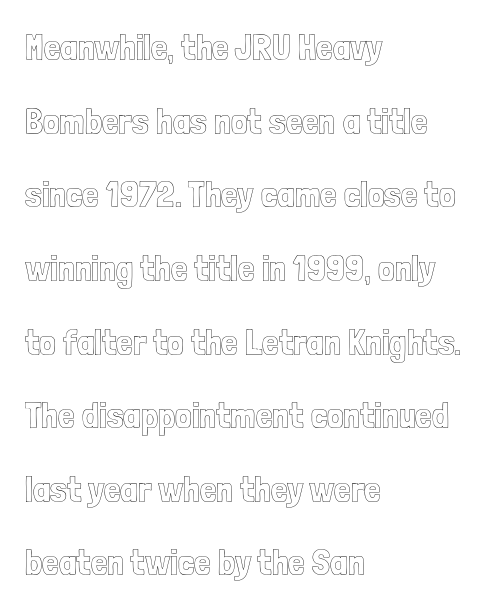
If you drew a line through each stem, it would be perfectly vertical. The paragraph has a hard left edge and a soft right edge. How are the letters spaced? Ordinarily, with no added tracking. Regarding leading, the lines here are spaced well apart. Lines of text with bare space underneath.
